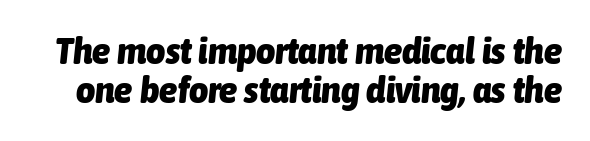
The image shows 37 px heavy, condensed type, italic (leaning right); set tight line spacing (1.05x), normal letter spacing, not underlined; low stroke contrast and a medium x-height.
